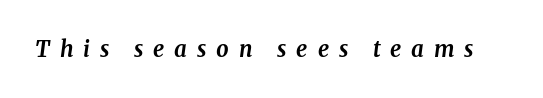
In terms of weight, the rendering is a true, heavy bold. Quick note: italic. Students, note that the glyphs here are deliberately spaced far apart. The string is rendered with underlining switched off.
